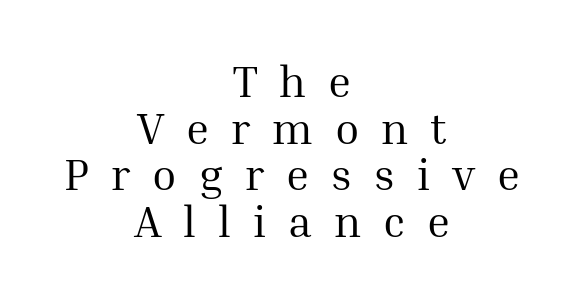
{"serif": "yes", "italic": "no", "bold": "no", "weight": "regular", "width": "normal", "stroke_contrast": "medium", "x_height": "medium", "monospaced": "no", "underline": "no", "align": "center", "line_spacing": "tight", "line_spacing_ratio": 1.06, "letter_spacing": "wide", "letter_spacing_em": 0.5, "glyph_px": 44}
